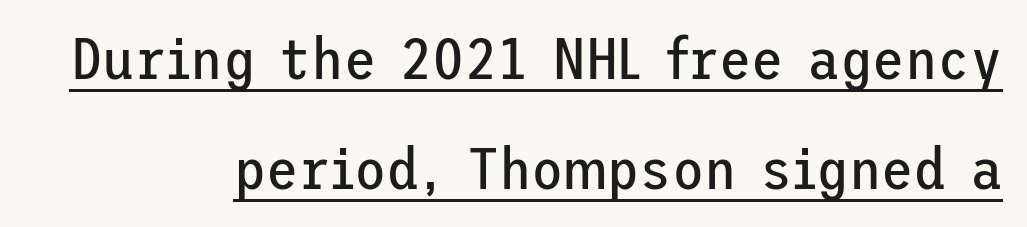
The image shows 59 px regular-weight sans-serif type, upright; set right-aligned, line spacing 1.86x, normal letter spacing, underlined; low stroke contrast and a medium x-height.
